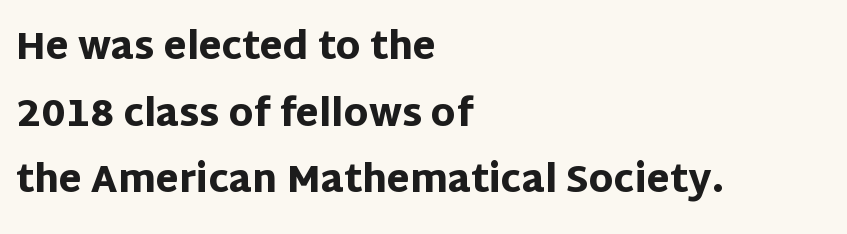
Q: Is the text bold? A: Yes.
Q: Is the text italic (slanted)? A: No, it is upright.
Q: Is the typeface a serif or a sans-serif typeface? A: Sans-serif.
Q: Is the text underlined? A: No.
Q: How is the paragraph aligned? A: Left-aligned.
Q: Is the spacing between letters normal or unusually wide? A: Normal.
Q: Width (condensed, normal, or wide)? A: Normal.
Q: Stroke contrast? A: Low.
Q: x-height? A: Large.
Q: Monospaced? A: No.
